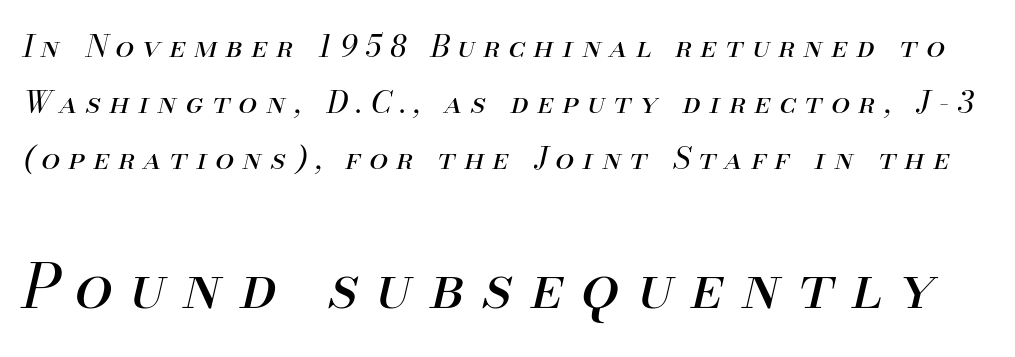
{"italic": "yes", "lean": "right", "slant_degrees": 13, "bold": "no", "weight": "regular", "width": "normal", "stroke_contrast": "medium", "x_height": "small", "monospaced": "no", "underline": "no", "line_spacing_ratio": 1.86, "letter_spacing": "wide", "letter_spacing_em": 0.29, "larger_block": "second", "size_ratio": 2.03, "glyph_px": 61}
